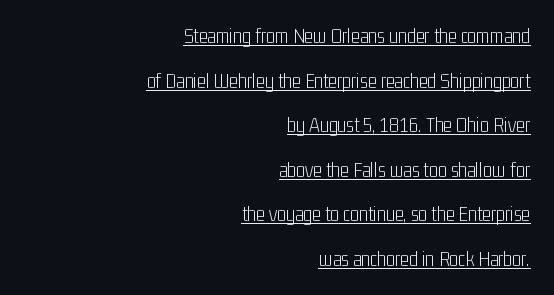
{"italic": "no", "bold": "no", "underline": "yes", "align": "right", "line_spacing": "loose", "line_spacing_ratio": 2.12, "letter_spacing": "normal", "letter_spacing_em": 0.0, "glyph_px": 21}
